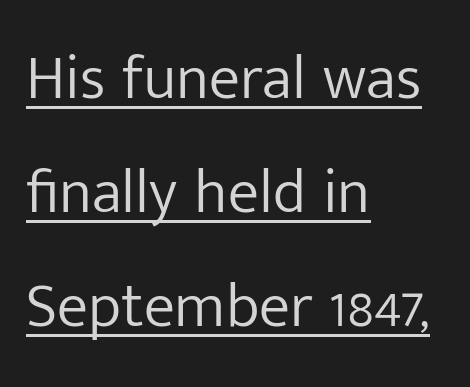
Left-aligned paragraph, ragged on the right. The rendering shows plain stroke endings on the letterforms — a sans-serif design. In terms of letterspacing, this is plain default setting. The letters stand upright; this is a roman face.
